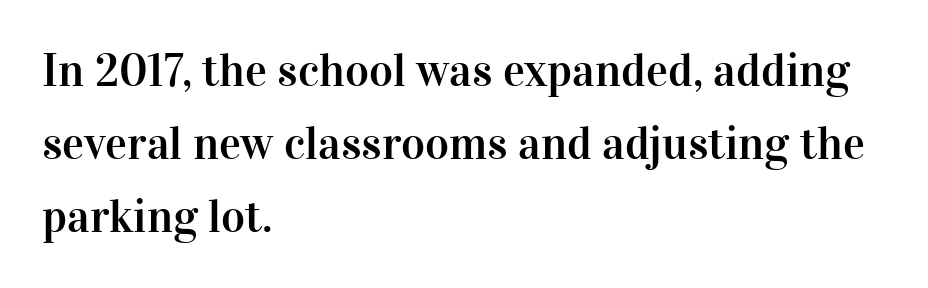
The space beneath each line is pristine and unruled. Every stem runs plumb, perpendicular to the baseline. The vertical gap from one line to the next is medium. This rendering uses left alignment, leaving the right contour irregular.
